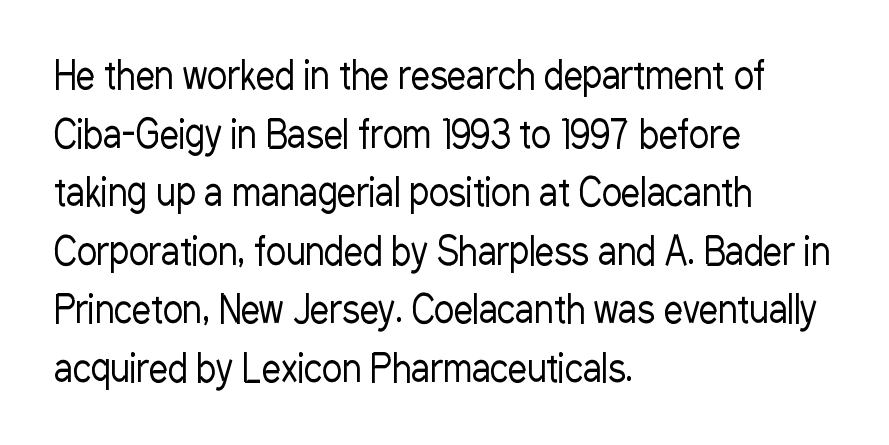
Q: Is the text bold? A: No.
Q: Is the text italic (slanted)? A: No, it is upright.
Q: Is the typeface a serif or a sans-serif typeface? A: Sans-serif.
Q: Is the text underlined? A: No.
Q: How is the paragraph aligned? A: Left-aligned.
Q: Is the spacing between letters normal or unusually wide? A: Normal.
Q: Is the spacing between lines tight, normal or loose? A: Normal.
Q: Width (condensed, normal, or wide)? A: Condensed.
Q: Stroke contrast? A: Low.
Q: x-height? A: Medium.
Q: Monospaced? A: No.
